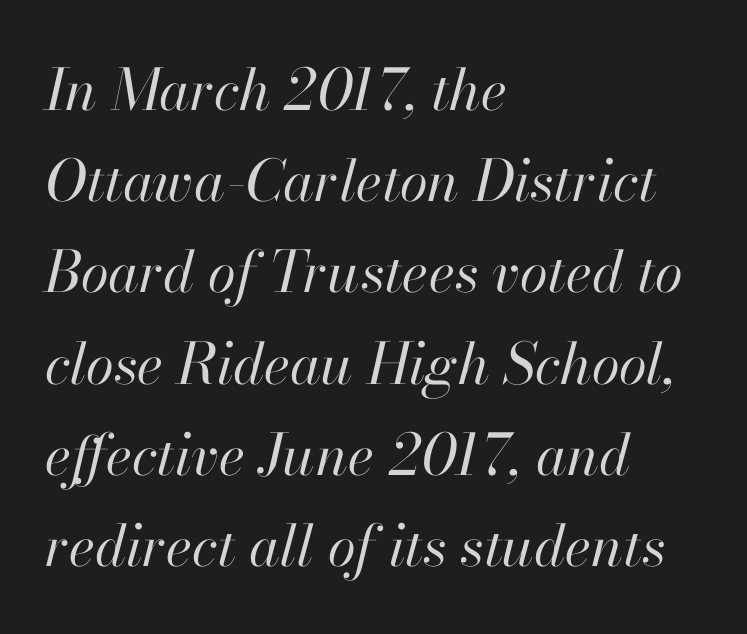
Q: Is the text bold? A: No.
Q: Is the text italic (slanted)? A: Yes, it leans right by about 13 degrees.
Q: Is the text underlined? A: No.
Q: How is the paragraph aligned? A: Left-aligned.
Q: Is the spacing between letters normal or unusually wide? A: Normal.
Q: Is the spacing between lines tight, normal or loose? A: Normal.
Q: Width (condensed, normal, or wide)? A: Normal.
Q: Stroke contrast? A: High.
Q: x-height? A: Small.
Q: Monospaced? A: No.
